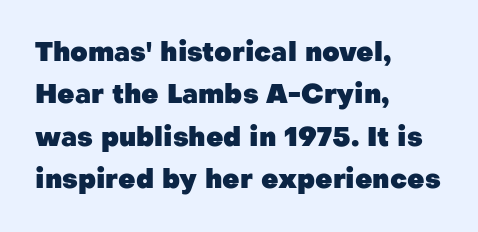
The image shows 27 px bold type, upright; set left-aligned, normal line spacing (1.57x), normal letter spacing, not underlined.
